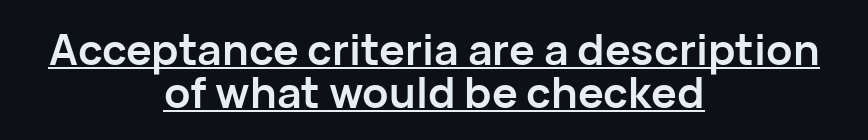
Does the copy run flush right? No — it is centered line by line. Designer's note — italics off, roman on. This rendering features underlined lettering. The passage shown is typed in a proportional face where columns would drift.
